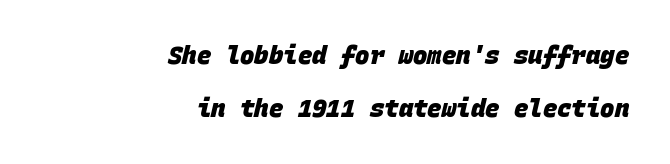
Q: Is the text bold? A: Yes.
Q: Is the text underlined? A: No.
Q: How is the paragraph aligned? A: Right-aligned.
Q: Is the spacing between letters normal or unusually wide? A: Normal.
Q: Is the spacing between lines tight, normal or loose? A: Loose.
